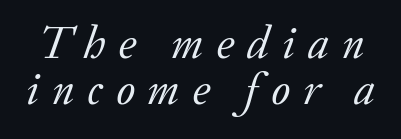
What's the leading like? Squeezed, with rows nearly overlapping. Between one letter and the next there's a generous, obvious gap. Weight: not bold — regular or lighter. Regarding serifs, this sample has them.
